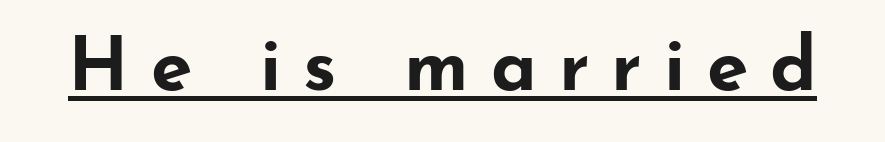
{"serif": "no", "italic": "no", "bold": "yes", "weight": "bold", "width": "wide", "stroke_contrast": "low", "x_height": "small", "monospaced": "no", "underline": "yes", "letter_spacing": "wide", "letter_spacing_em": 0.29, "glyph_px": 75}
